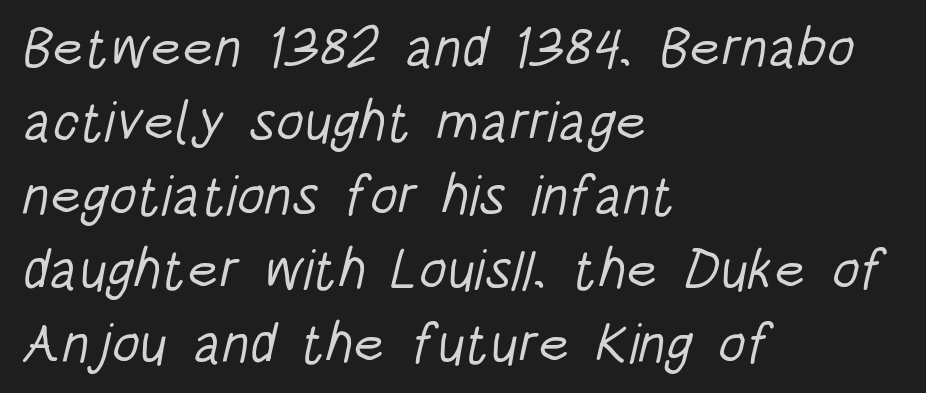
{"serif": "no", "bold": "no", "weight": "light", "width": "condensed", "stroke_contrast": "low", "x_height": "large", "monospaced": "no", "underline": "no", "align": "left", "line_spacing": "normal", "line_spacing_ratio": 1.32, "letter_spacing": "normal", "letter_spacing_em": 0.0, "glyph_px": 56}
